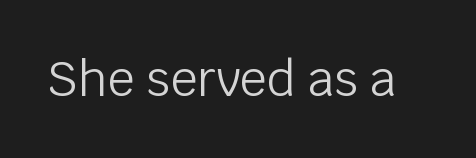
Q: Is the text bold? A: No.
Q: Is the text italic (slanted)? A: No, it is upright.
Q: Is the typeface a serif or a sans-serif typeface? A: Sans-serif.
Q: Is the text underlined? A: No.
Q: Is the spacing between letters normal or unusually wide? A: Normal.
Q: Width (condensed, normal, or wide)? A: Normal.
Q: Stroke contrast? A: Low.
Q: x-height? A: Large.
Q: Monospaced? A: No.
